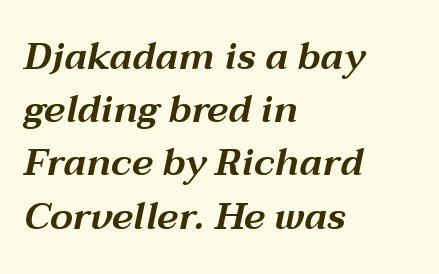
{"italic": "yes", "lean": "right", "slant_degrees": 12, "width": "wide", "stroke_contrast": "medium", "x_height": "medium", "monospaced": "no", "underline": "no", "align": "left", "line_spacing": "normal", "line_spacing_ratio": 1.4, "letter_spacing": "normal", "letter_spacing_em": 0.0, "glyph_px": 38}
